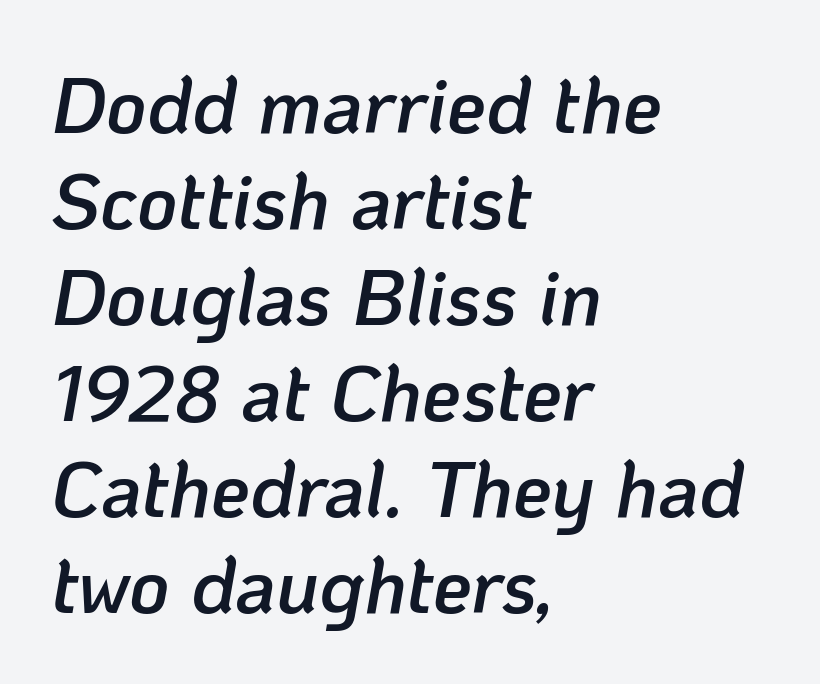
Q: Is the text bold? A: Semi-bold.
Q: Is the text italic (slanted)? A: Yes, it leans right by about 10 degrees.
Q: Is the text underlined? A: No.
Q: How is the paragraph aligned? A: Left-aligned.
Q: Is the spacing between letters normal or unusually wide? A: Normal.
Q: Width (condensed, normal, or wide)? A: Normal.
Q: Stroke contrast? A: Low.
Q: x-height? A: Medium.
Q: Monospaced? A: No.
